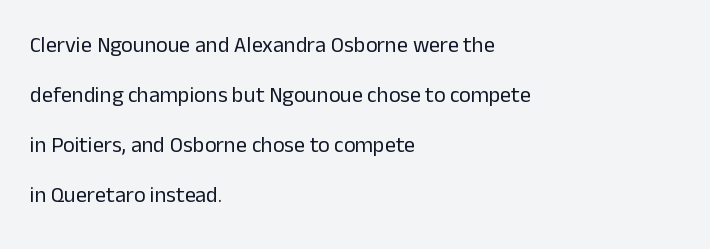
Words float on clear page, feet unadorned. A great deal of white space separates one row of letters from the next. The weight tops out at a normal text grade. The setting favours the left margin, as ordinary paragraphs usually do. Quick note: not italic, upright. This sample uses plain, unmodified letter spacing.
